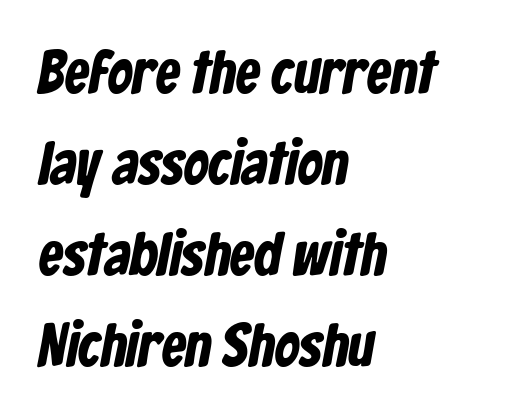
{"serif": "no", "width": "condensed", "stroke_contrast": "low", "x_height": "medium", "monospaced": "no", "underline": "no", "align": "left", "line_spacing": "normal", "line_spacing_ratio": 1.49, "letter_spacing": "normal", "letter_spacing_em": 0.0, "glyph_px": 61}
